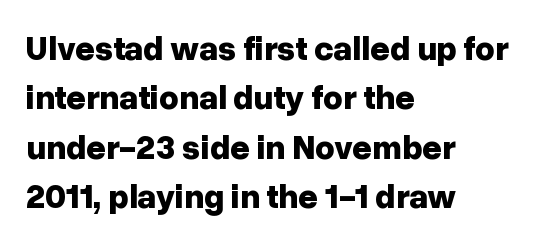
Q: Is the text bold? A: Yes.
Q: Is the text italic (slanted)? A: No, it is upright.
Q: Is the typeface a serif or a sans-serif typeface? A: Sans-serif.
Q: Is the text underlined? A: No.
Q: How is the paragraph aligned? A: Left-aligned.
Q: Is the spacing between letters normal or unusually wide? A: Normal.
Q: Is the spacing between lines tight, normal or loose? A: Normal.
Q: Width (condensed, normal, or wide)? A: Normal.
Q: Stroke contrast? A: Low.
Q: x-height? A: Medium.
Q: Monospaced? A: No.
